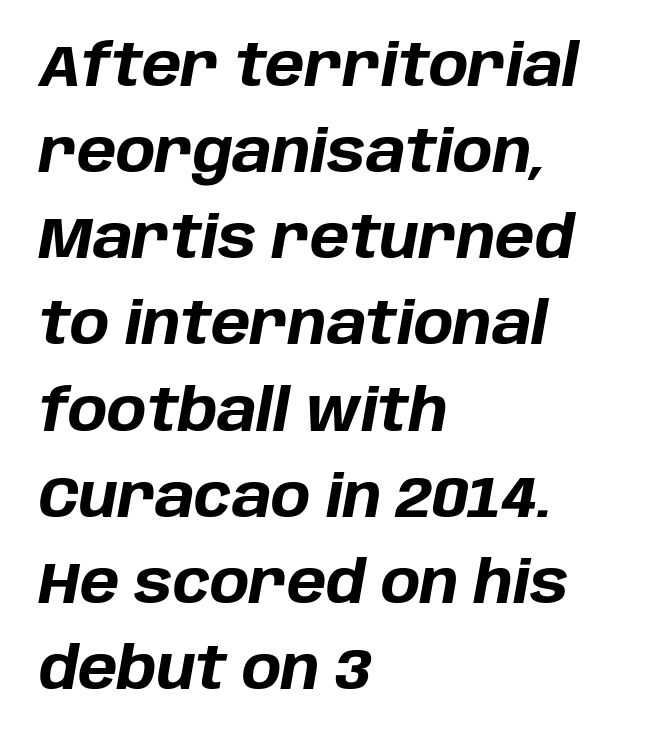
This sample has the flowing, uneven cadence of proportional lettering. Does the leading feel generous? No, just average. Honestly, the letter spacing is just normal — you wouldn't notice it. Set as a true bold cut, around the 700 mark. Nobody drew a line under any word here.
